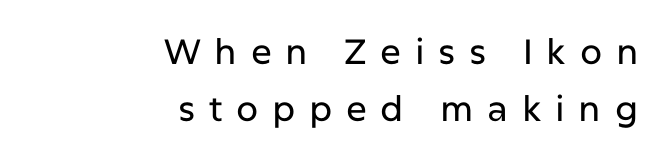
Q: Is the text italic (slanted)? A: No, it is upright.
Q: Is the typeface a serif or a sans-serif typeface? A: Sans-serif.
Q: Is the text underlined? A: No.
Q: How is the paragraph aligned? A: Right-aligned.
Q: Is the spacing between letters normal or unusually wide? A: Unusually wide.
Q: Is the spacing between lines tight, normal or loose? A: Normal.
Q: Width (condensed, normal, or wide)? A: Normal.
Q: Stroke contrast? A: Low.
Q: x-height? A: Medium.
Q: Monospaced? A: No.
